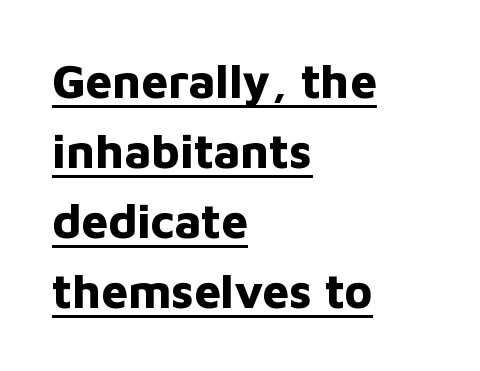
The image shows 47 px bold sans-serif type, upright; set left-aligned, normal line spacing (1.49x), normal letter spacing, underlined; low stroke contrast and a medium x-height.
